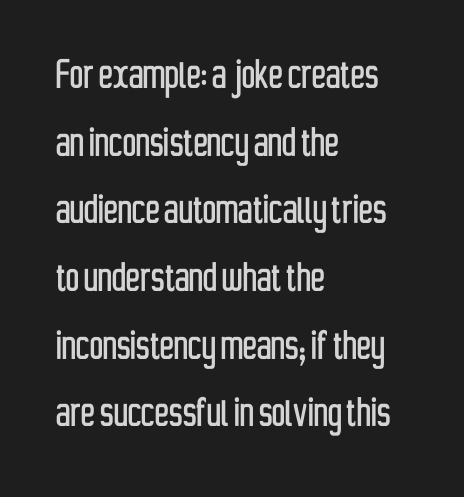
The image shows 47 px condensed sans-serif type, upright; set left-aligned, normal line spacing (1.44x), normal letter spacing, not underlined; low stroke contrast and a medium x-height.
